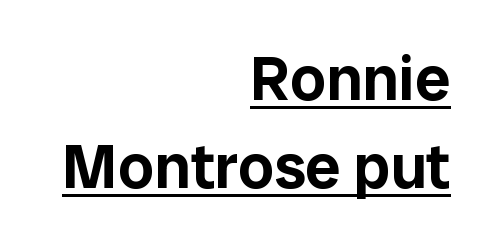
{"serif": "no", "italic": "no", "width": "normal", "stroke_contrast": "low", "x_height": "medium", "monospaced": "no", "underline": "yes", "align": "right", "line_spacing": "normal", "line_spacing_ratio": 1.39, "letter_spacing": "normal", "letter_spacing_em": 0.0, "glyph_px": 63}
